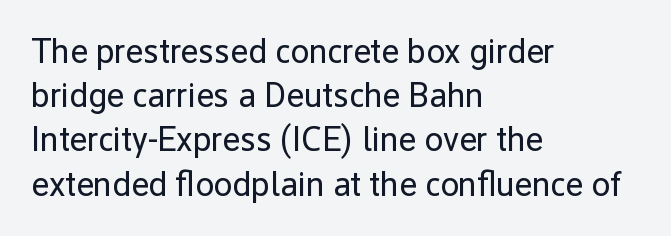
{"serif": "no", "italic": "no", "bold": "no", "weight": "regular", "width": "normal", "stroke_contrast": "low", "x_height": "medium", "monospaced": "no", "underline": "no", "align": "left", "line_spacing": "normal", "line_spacing_ratio": 1.3, "letter_spacing": "normal", "letter_spacing_em": 0.0, "glyph_px": 34}
